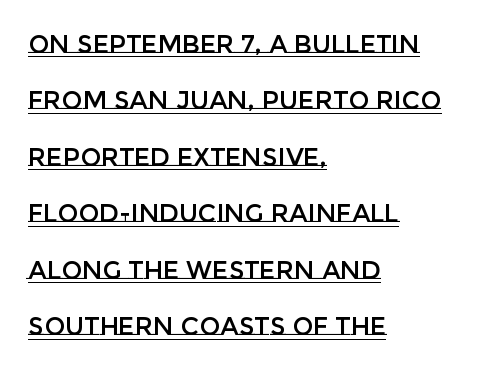
The text block is weighted toward the left margin, trailing off unevenly rightward. Leading is clearly above the norm, producing a sparse column. Decoration check: the copy is underlined. Italic: no, the glyphs are upright roman.
